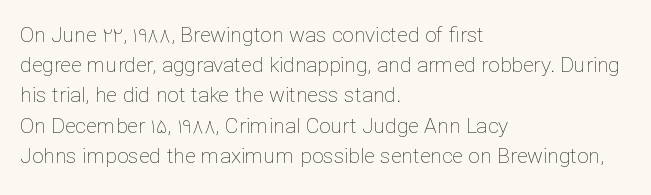
The image shows 21 px text type, upright; set left-aligned, normal line spacing (1.44x), normal letter spacing, not underlined.
